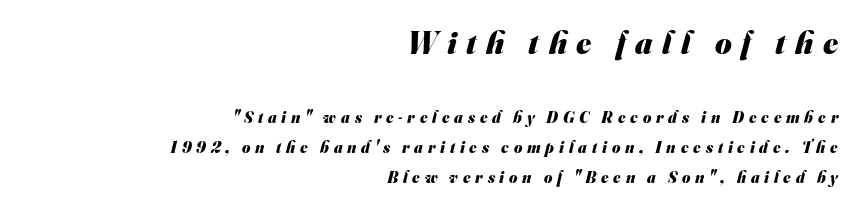
{"serif": "no", "bold": "yes", "weight": "heavy", "width": "normal", "stroke_contrast": "medium", "x_height": "small", "monospaced": "no", "underline": "no", "align": "right", "line_spacing_ratio": 1.87, "letter_spacing": "wide", "letter_spacing_em": 0.3, "larger_block": "first", "size_ratio": 2.0, "glyph_px": 32}
